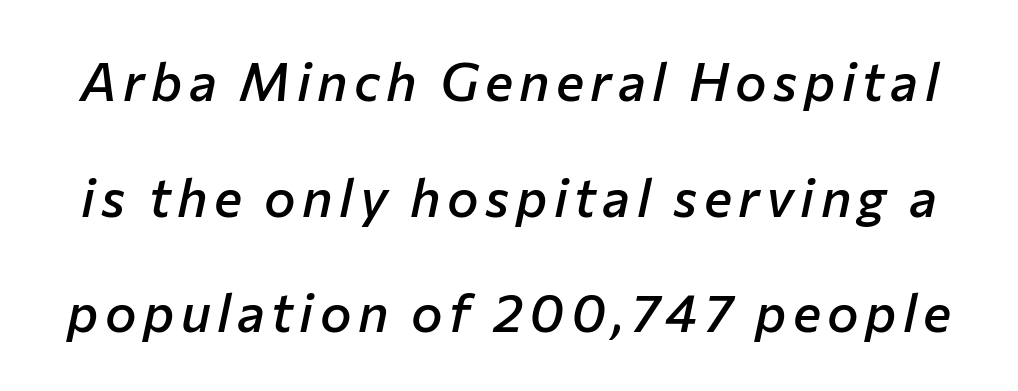
The image shows 53 px semibold type, italic (leaning right); set loose line spacing (2.18x), not underlined; low stroke contrast and a medium x-height.
